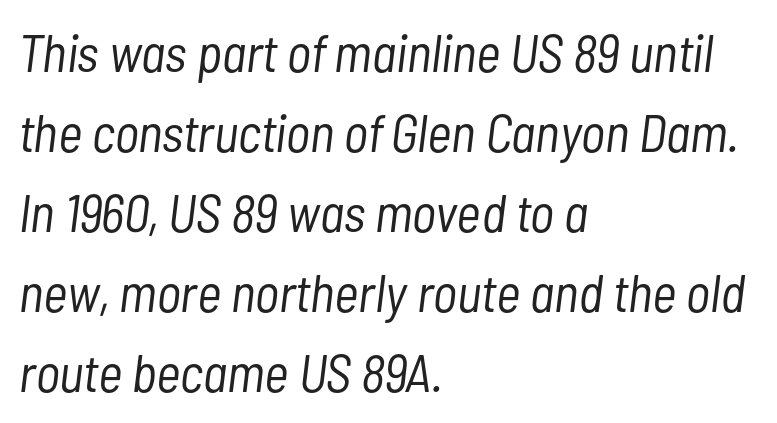
{"italic": "yes", "lean": "right", "slant_degrees": 7, "bold": "no", "weight": "light", "width": "condensed", "stroke_contrast": "low", "x_height": "medium", "monospaced": "no", "underline": "no", "align": "left", "line_spacing": "normal", "line_spacing_ratio": 1.51, "letter_spacing": "normal", "letter_spacing_em": 0.0, "glyph_px": 53}
